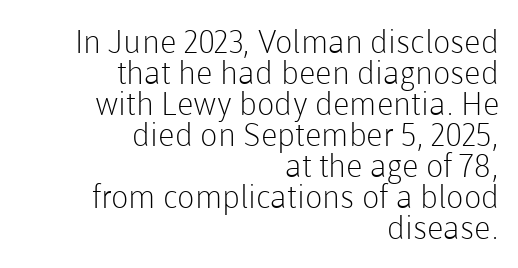
The image shows 32 px light sans-serif type, upright; set right-aligned, tight line spacing (0.97x), normal letter spacing, not underlined; low stroke contrast and a medium x-height.
